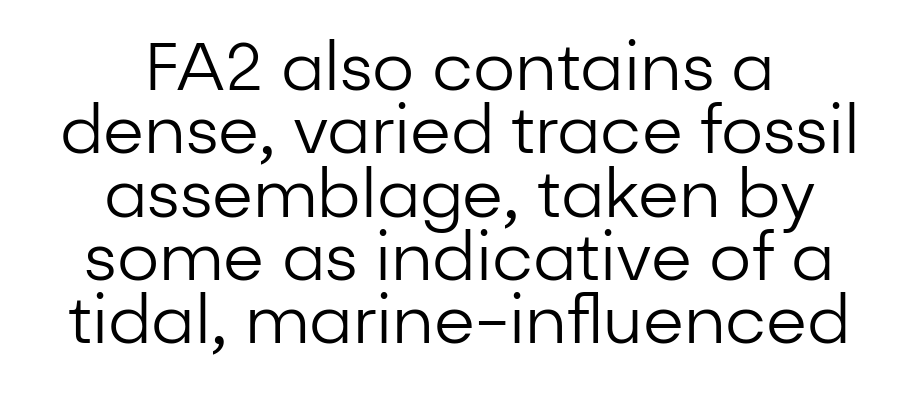
This reads as an unemphasized weight, regular at the heaviest. The passage shown has conventional tracking throughout. Leftover space on each line is divided equally before and after the words. Italic: no, the glyphs are upright roman. What's the leading like? Squeezed, with rows nearly overlapping.
